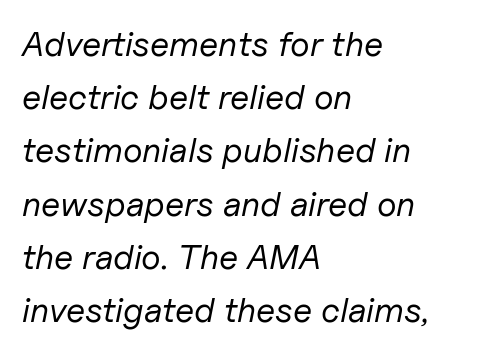
Letters rest on an invisible, unmarked baseline. The passage shown is typed in a proportional face where columns would drift. Emphasis-style slanted type is in use. The designer left line spacing at the default. The letterforms sit shoulder to shoulder at normal distance.
